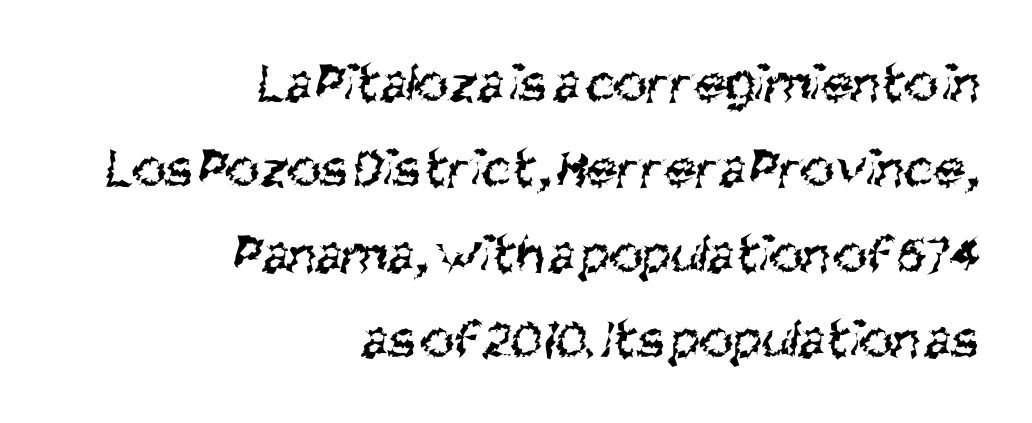
The image shows 57 px regular-weight, condensed sans-serif type; set right-aligned, normal line spacing (1.5x), normal letter spacing, not underlined; medium stroke contrast and a large x-height.
